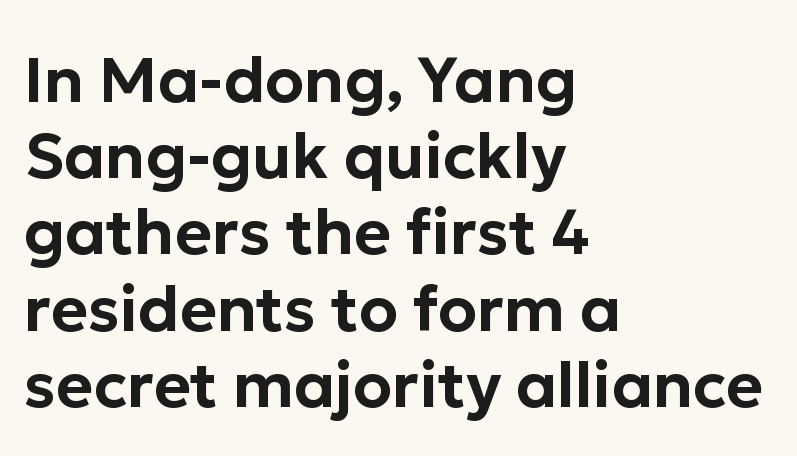
The image shows 63 px sans-serif type, upright; set left-aligned, line spacing 1.21x, normal letter spacing, not underlined; low stroke contrast and a medium x-height.
